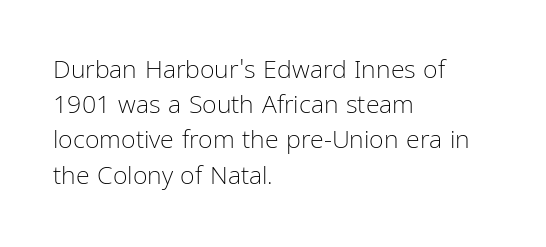
The image shows 25 px text type, upright; set left-aligned, normal line spacing (1.41x), normal letter spacing, not underlined.
